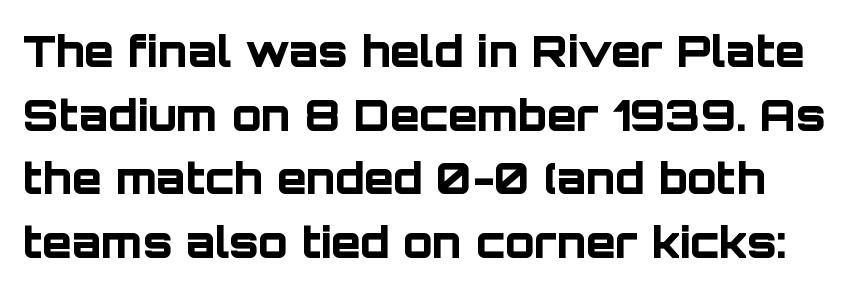
The letters carry no serifs — their stems end cleanly without finishing strokes. Has an underline been added? It has not. Rows of type keep a routine distance in the vertical direction. The face used here is proportionally spaced, like ordinary book or web type.
